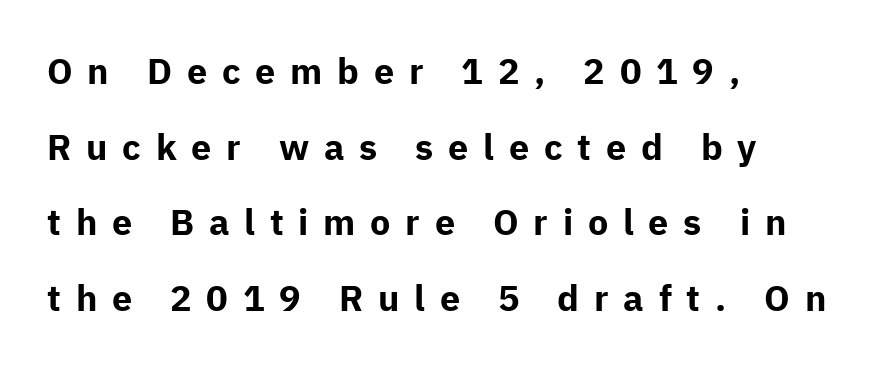
The image shows 36 px bold sans-serif type, upright; set left-aligned, loose line spacing (2.1x), unusually wide letter spacing (+0.41 em), not underlined; low stroke contrast and a medium x-height.
